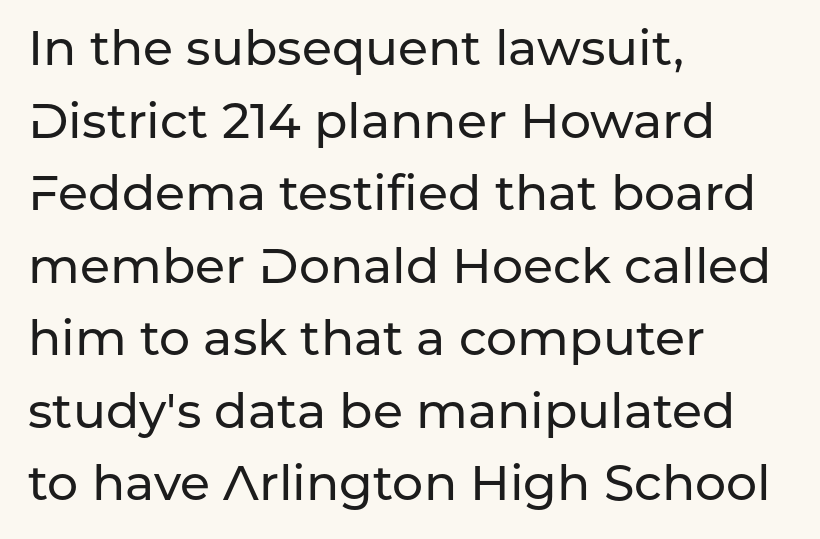
{"serif": "no", "italic": "no", "width": "normal", "stroke_contrast": "low", "x_height": "medium", "monospaced": "no", "underline": "no", "align": "left", "line_spacing": "normal", "line_spacing_ratio": 1.48, "letter_spacing": "normal", "letter_spacing_em": 0.0, "glyph_px": 49}
